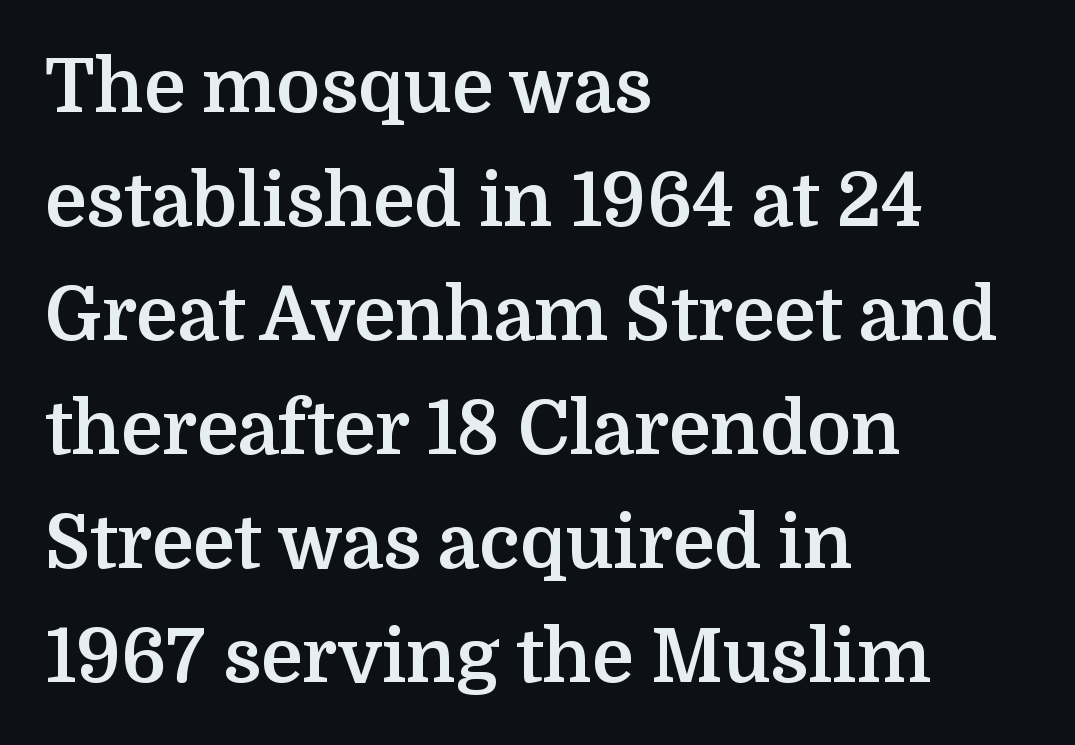
Q: Is the text bold? A: Yes.
Q: Is the text italic (slanted)? A: No, it is upright.
Q: Is the typeface a serif or a sans-serif typeface? A: Serif.
Q: Is the text underlined? A: No.
Q: How is the paragraph aligned? A: Left-aligned.
Q: Is the spacing between letters normal or unusually wide? A: Normal.
Q: Is the spacing between lines tight, normal or loose? A: Normal.
Q: Width (condensed, normal, or wide)? A: Normal.
Q: Stroke contrast? A: Medium.
Q: x-height? A: Medium.
Q: Monospaced? A: No.
